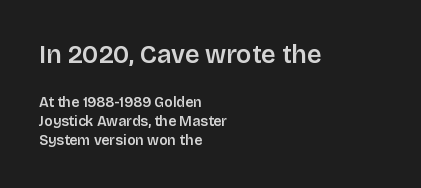
Q: Is the text bold? A: Semi-bold.
Q: Is the text italic (slanted)? A: No, it is upright.
Q: Is the text underlined? A: No.
Q: How is the paragraph aligned? A: Left-aligned.
Q: Is the spacing between letters normal or unusually wide? A: Normal.
Q: Is the spacing between lines tight, normal or loose? A: Normal.
Q: Which block of text is set in a larger size, the first (top) or the second (bottom)? A: The first (top) one.
